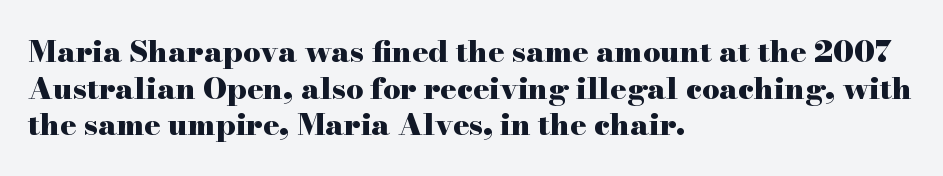
Q: Is the text bold? A: Yes.
Q: Is the text italic (slanted)? A: No, it is upright.
Q: Is the typeface a serif or a sans-serif typeface? A: Serif.
Q: Is the text underlined? A: No.
Q: How is the paragraph aligned? A: Left-aligned.
Q: Is the spacing between letters normal or unusually wide? A: Normal.
Q: Width (condensed, normal, or wide)? A: Wide.
Q: Stroke contrast? A: High.
Q: x-height? A: Small.
Q: Monospaced? A: No.
